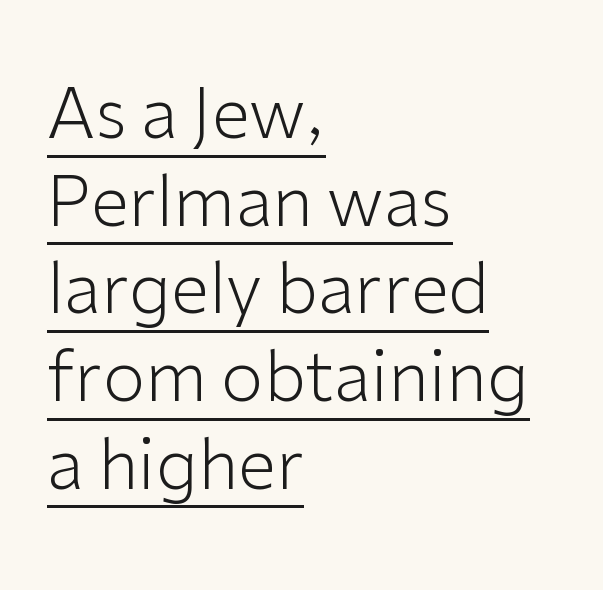
Q: Is the text bold? A: No.
Q: Is the text italic (slanted)? A: No, it is upright.
Q: Is the typeface a serif or a sans-serif typeface? A: Sans-serif.
Q: Is the text underlined? A: Yes.
Q: How is the paragraph aligned? A: Left-aligned.
Q: Is the spacing between letters normal or unusually wide? A: Normal.
Q: Is the spacing between lines tight, normal or loose? A: Normal.
Q: Width (condensed, normal, or wide)? A: Normal.
Q: Stroke contrast? A: Low.
Q: x-height? A: Medium.
Q: Monospaced? A: No.
